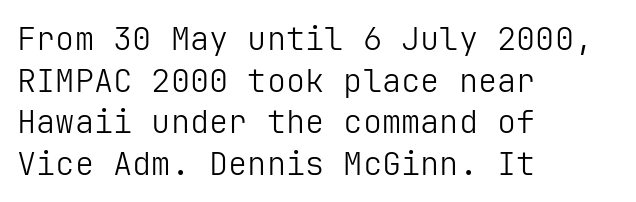
Nobody drew a line under any word here. On a weight scale, this lands at 450 or below. No italicization has been applied; the sample stays upright. Notice how descenders clear the ascenders below comfortably — that's standard leading.
